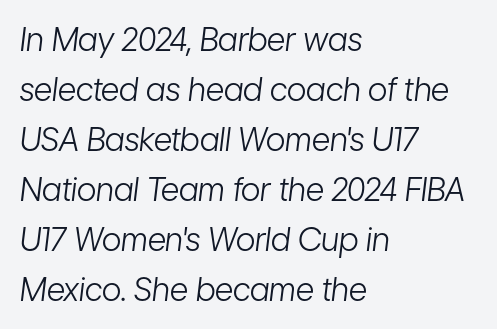
The image shows 32 px light, condensed type, italic (leaning right); set left-aligned, normal line spacing (1.56x), normal letter spacing, not underlined; low stroke contrast and a medium x-height.
